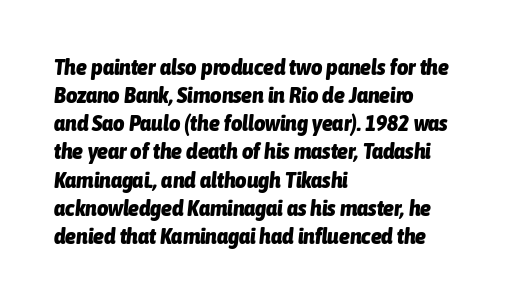
{"italic": "yes", "lean": "right", "slant_degrees": 6, "bold": "yes", "underline": "no", "align": "left", "line_spacing": "normal", "line_spacing_ratio": 1.28, "letter_spacing": "normal", "letter_spacing_em": 0.0, "glyph_px": 22}
